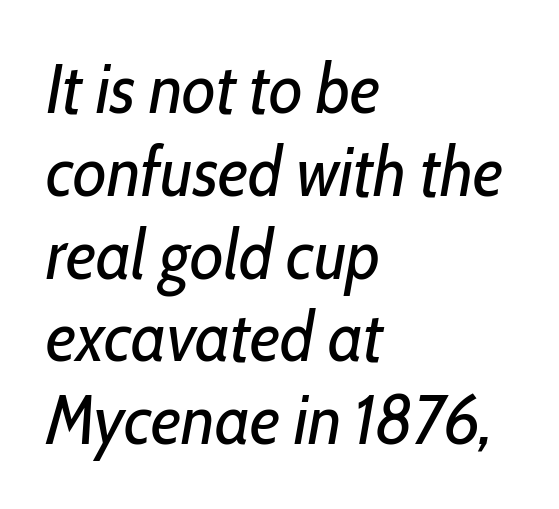
Q: Is the text bold? A: No.
Q: Is the text italic (slanted)? A: Yes, it leans right by about 10 degrees.
Q: Is the text underlined? A: No.
Q: How is the paragraph aligned? A: Left-aligned.
Q: Is the spacing between letters normal or unusually wide? A: Normal.
Q: Width (condensed, normal, or wide)? A: Condensed.
Q: Stroke contrast? A: Low.
Q: x-height? A: Medium.
Q: Monospaced? A: No.
